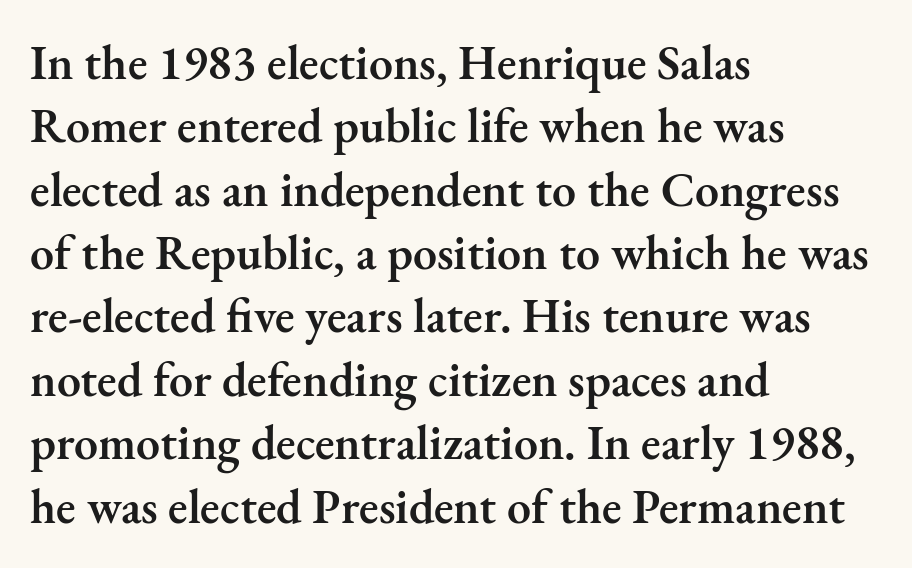
The image shows 48 px semibold serif type, upright; set left-aligned, normal line spacing (1.32x), normal letter spacing, not underlined; medium stroke contrast and a small x-height.
